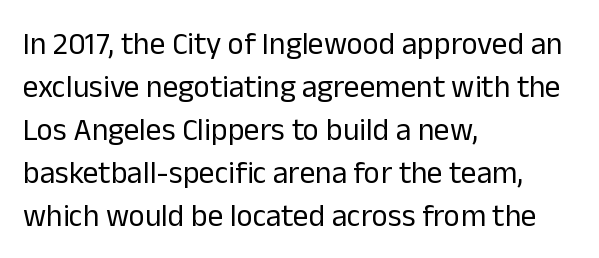
The image shows 31 px regular-weight sans-serif type, upright; set left-aligned, normal line spacing (1.39x), normal letter spacing, not underlined; low stroke contrast and a medium x-height.
